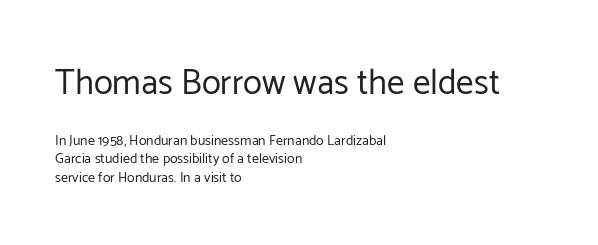
Q: Is the text bold? A: No.
Q: Is the text italic (slanted)? A: No, it is upright.
Q: Is the typeface a serif or a sans-serif typeface? A: Sans-serif.
Q: Is the text underlined? A: No.
Q: How is the paragraph aligned? A: Left-aligned.
Q: Is the spacing between letters normal or unusually wide? A: Normal.
Q: Is the spacing between lines tight, normal or loose? A: Normal.
Q: Which block of text is set in a larger size, the first (top) or the second (bottom)? A: The first (top) one.
Q: Width (condensed, normal, or wide)? A: Normal.
Q: Stroke contrast? A: Low.
Q: x-height? A: Medium.
Q: Monospaced? A: No.
